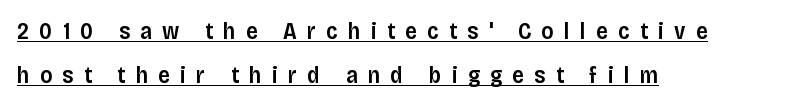
One glance says open: line gaps are wider than usual. Spacing between characters has been opened up far beyond the box default. A somewhat darkened texture: the type is semibold rather than bold. Caption: multi-line text, flush left, ragged right.
